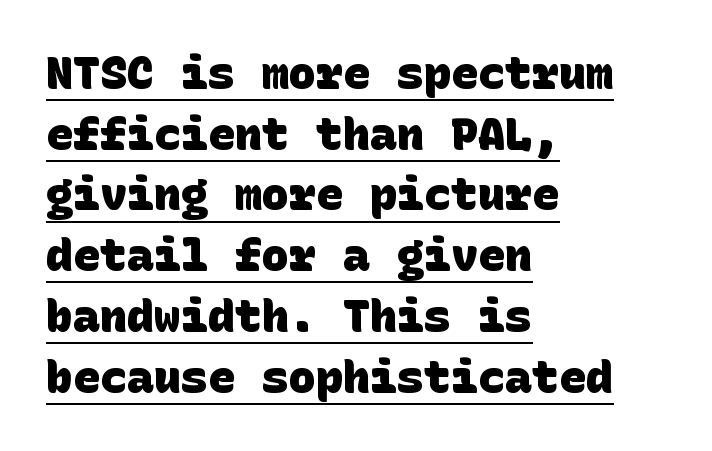
Quick note: interline space is typical. Nothing unusual about the tracking: characters are spaced as the font intends. Serifs: no, the terminals of the letterforms are clean. The passage shown is emphatically bold.
